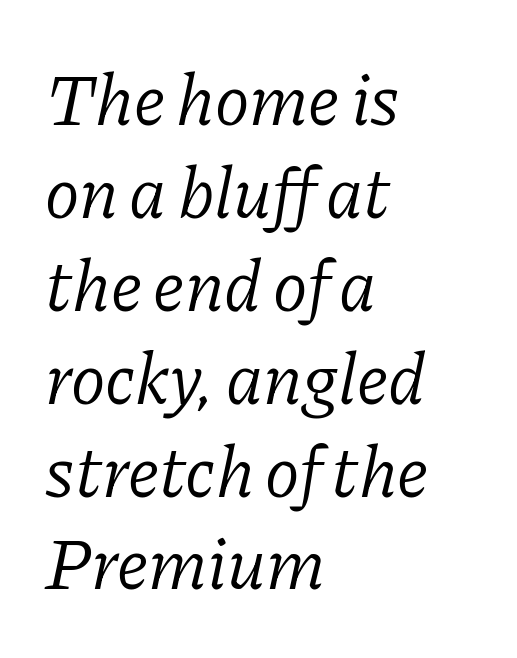
Q: Is the text bold? A: No.
Q: Is the text italic (slanted)? A: Yes, it leans right by about 11 degrees.
Q: Is the typeface a serif or a sans-serif typeface? A: Serif.
Q: Is the text underlined? A: No.
Q: How is the paragraph aligned? A: Left-aligned.
Q: Is the spacing between letters normal or unusually wide? A: Normal.
Q: Is the spacing between lines tight, normal or loose? A: Normal.
Q: Width (condensed, normal, or wide)? A: Normal.
Q: Stroke contrast? A: Low.
Q: x-height? A: Medium.
Q: Monospaced? A: No.
